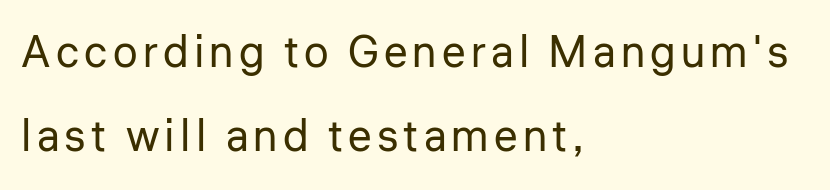
Q: Is the text bold? A: No.
Q: Is the text italic (slanted)? A: No, it is upright.
Q: Is the typeface a serif or a sans-serif typeface? A: Sans-serif.
Q: Is the text underlined? A: No.
Q: How is the paragraph aligned? A: Left-aligned.
Q: Is the spacing between lines tight, normal or loose? A: Loose.
Q: Width (condensed, normal, or wide)? A: Normal.
Q: Stroke contrast? A: Low.
Q: x-height? A: Medium.
Q: Monospaced? A: No.
